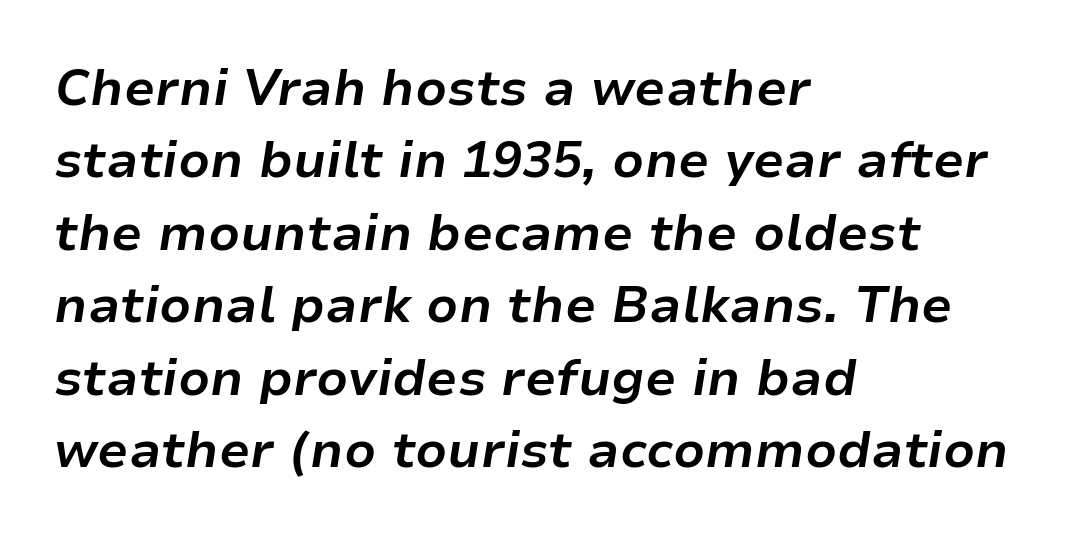
Q: Is the text bold? A: Yes.
Q: Is the text italic (slanted)? A: Yes, it leans right by about 9 degrees.
Q: Is the text underlined? A: No.
Q: How is the paragraph aligned? A: Left-aligned.
Q: Is the spacing between letters normal or unusually wide? A: Normal.
Q: Is the spacing between lines tight, normal or loose? A: Normal.
Q: Width (condensed, normal, or wide)? A: Normal.
Q: Stroke contrast? A: Low.
Q: x-height? A: Medium.
Q: Monospaced? A: No.
